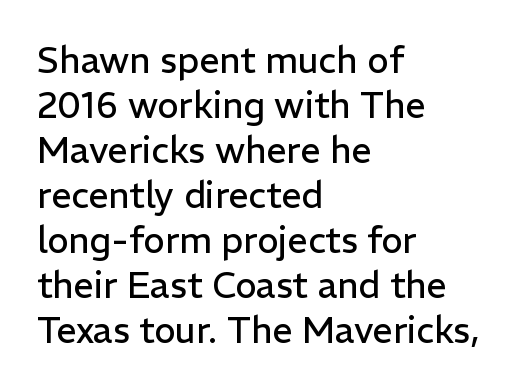
The image shows 36 px regular-weight sans-serif type, upright; set left-aligned, normal line spacing (1.25x), normal letter spacing, not underlined; low stroke contrast and a medium x-height.
